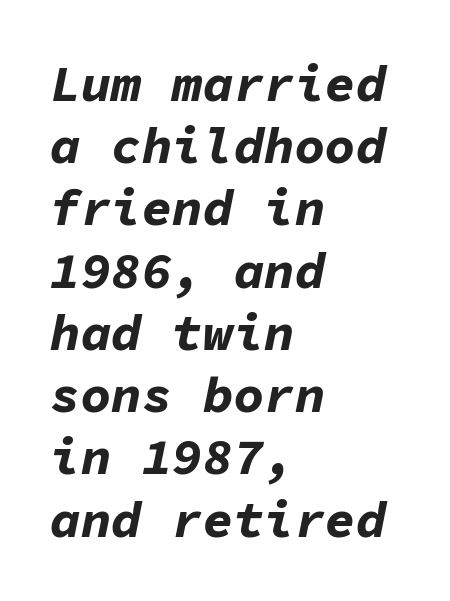
{"italic": "yes", "lean": "right", "slant_degrees": 11, "bold": "yes", "weight": "bold", "width": "normal", "stroke_contrast": "low", "x_height": "medium", "monospaced": "yes", "underline": "no", "align": "left", "line_spacing_ratio": 1.22, "letter_spacing": "normal", "letter_spacing_em": 0.0, "glyph_px": 51}
